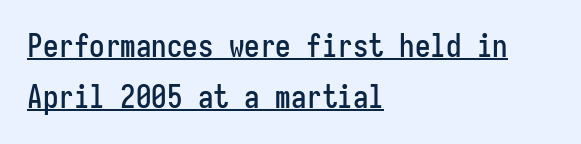
The image shows 31 px condensed sans-serif type, upright, monospaced; set left-aligned, normal line spacing (1.64x), normal letter spacing, underlined; low stroke contrast and a medium x-height.
